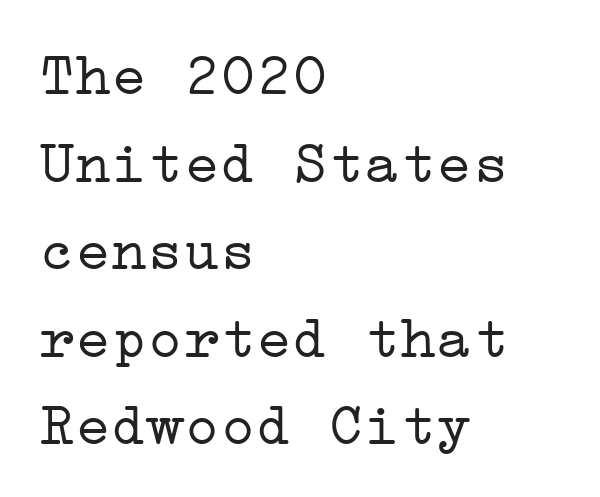
{"serif": "yes", "italic": "no", "bold": "no", "weight": "light", "width": "wide", "stroke_contrast": "low", "x_height": "medium", "underline": "no", "align": "left", "line_spacing": "normal", "line_spacing_ratio": 1.46, "letter_spacing": "normal", "letter_spacing_em": 0.0, "glyph_px": 60}
